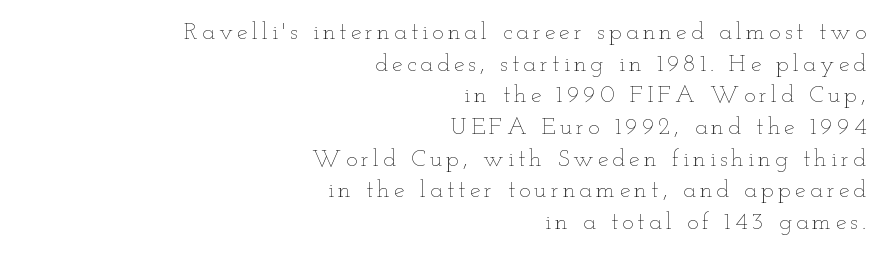
The image shows 24 px text type, upright; set right-aligned, normal line spacing (1.32x), not underlined.
